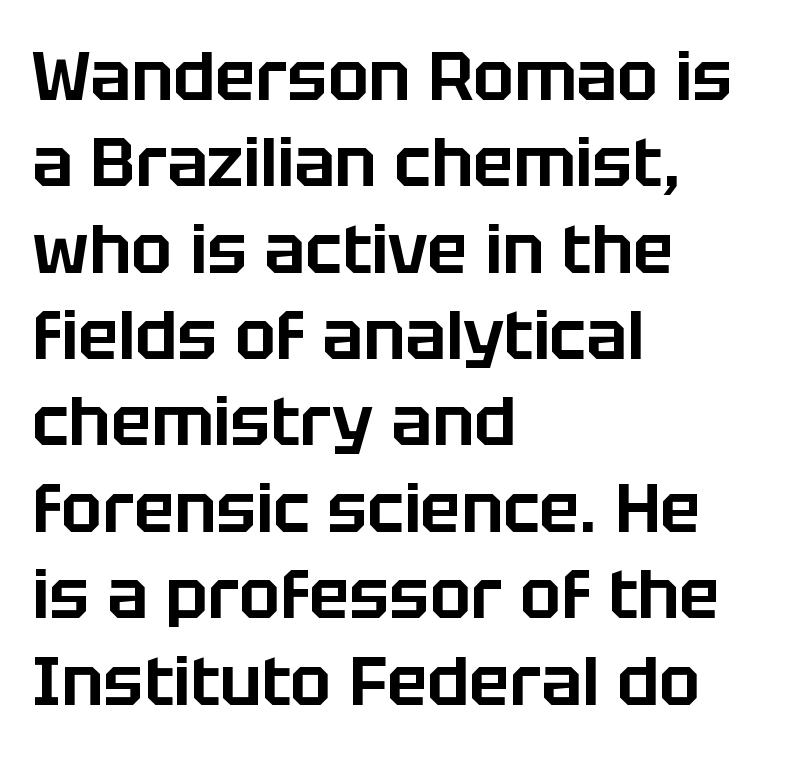
The image shows 68 px sans-serif type, upright; set left-aligned, normal line spacing (1.27x), normal letter spacing, not underlined; low stroke contrast and a large x-height.
